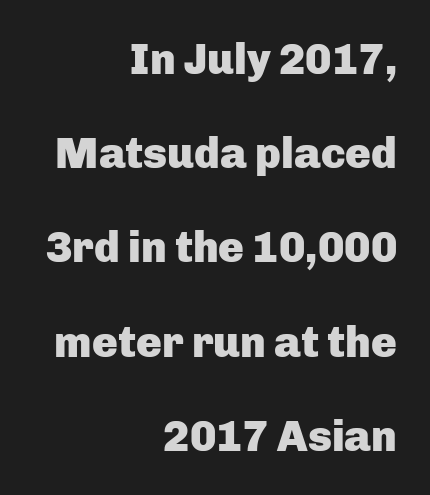
{"serif": "no", "italic": "no", "bold": "yes", "weight": "heavy", "width": "normal", "stroke_contrast": "low", "x_height": "medium", "monospaced": "no", "underline": "no", "align": "right", "line_spacing": "loose", "line_spacing_ratio": 2.19, "letter_spacing": "normal", "letter_spacing_em": 0.0, "glyph_px": 43}
